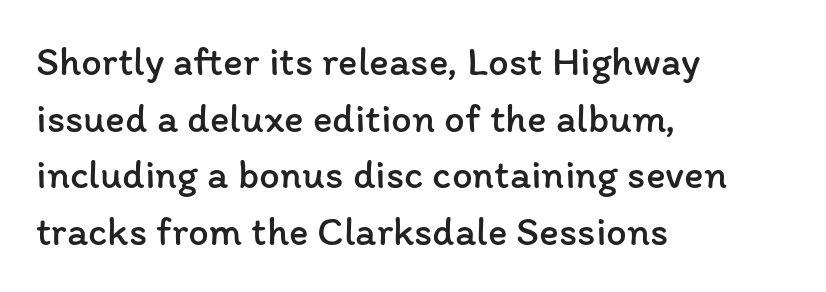
Underlining? Definitely not there. Nobody touched the tracking dial on this one. These lines are rendered in a variable-pitch font. Think standard paragraph weight, or any step lighter than that.
